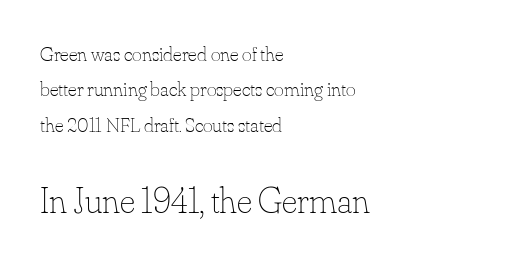
The image shows 37 px thin type, upright; set left-aligned, normal line spacing (1.69x), normal letter spacing, not underlined; the second (bottom) block is 1.76x larger; low stroke contrast and a small x-height.
